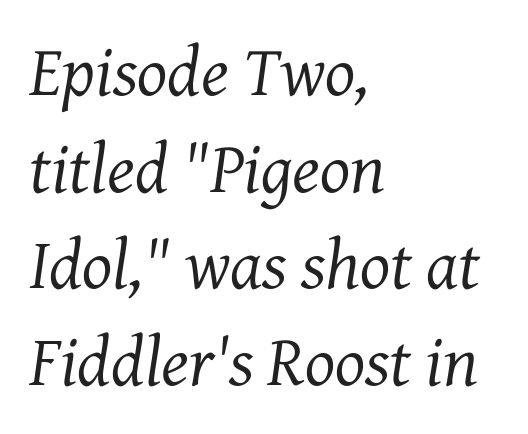
Q: Is the text bold? A: No.
Q: Is the text italic (slanted)? A: Yes, it leans right by about 7 degrees.
Q: Is the typeface a serif or a sans-serif typeface? A: Serif.
Q: Is the text underlined? A: No.
Q: How is the paragraph aligned? A: Left-aligned.
Q: Is the spacing between letters normal or unusually wide? A: Normal.
Q: Is the spacing between lines tight, normal or loose? A: Normal.
Q: Width (condensed, normal, or wide)? A: Normal.
Q: Stroke contrast? A: Medium.
Q: x-height? A: Medium.
Q: Monospaced? A: No.
